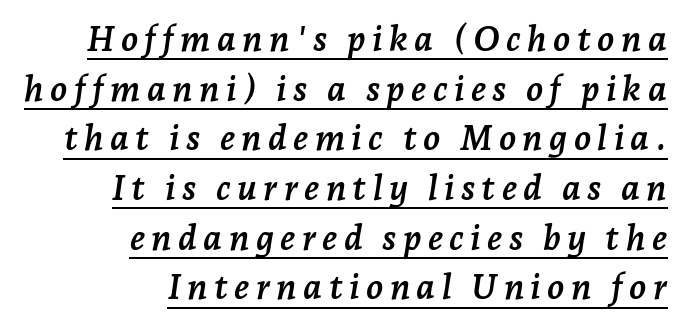
{"serif": "yes", "italic": "yes", "lean": "right", "slant_degrees": 7, "bold": "yes", "weight": "semibold", "width": "normal", "stroke_contrast": "low", "x_height": "medium", "monospaced": "no", "underline": "yes", "align": "right", "line_spacing": "normal", "line_spacing_ratio": 1.42, "glyph_px": 35}
